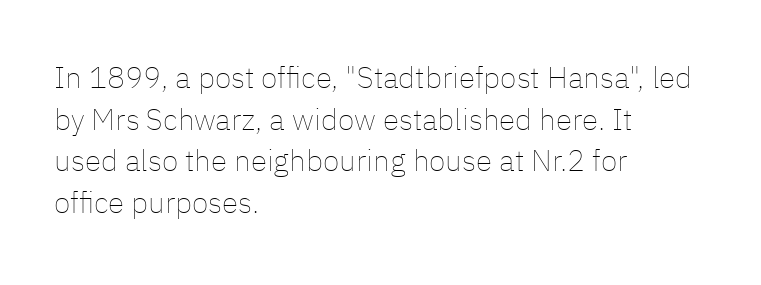
The image shows 30 px thin type, upright; set left-aligned, normal line spacing (1.39x), normal letter spacing, not underlined; low stroke contrast and a medium x-height.
